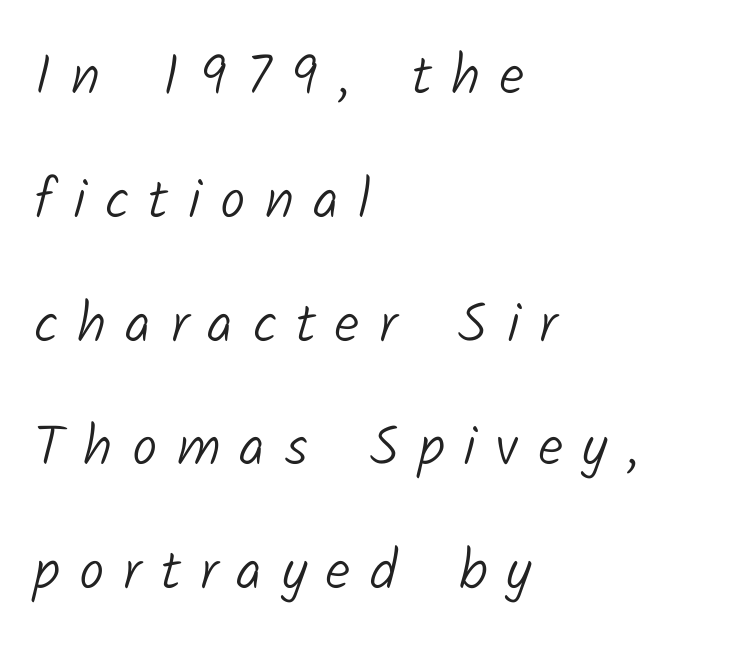
Q: Is the text bold? A: No.
Q: Is the typeface a serif or a sans-serif typeface? A: Sans-serif.
Q: Is the text underlined? A: No.
Q: How is the paragraph aligned? A: Left-aligned.
Q: Is the spacing between letters normal or unusually wide? A: Unusually wide.
Q: Is the spacing between lines tight, normal or loose? A: Loose.
Q: Width (condensed, normal, or wide)? A: Normal.
Q: Stroke contrast? A: Low.
Q: x-height? A: Medium.
Q: Monospaced? A: No.
